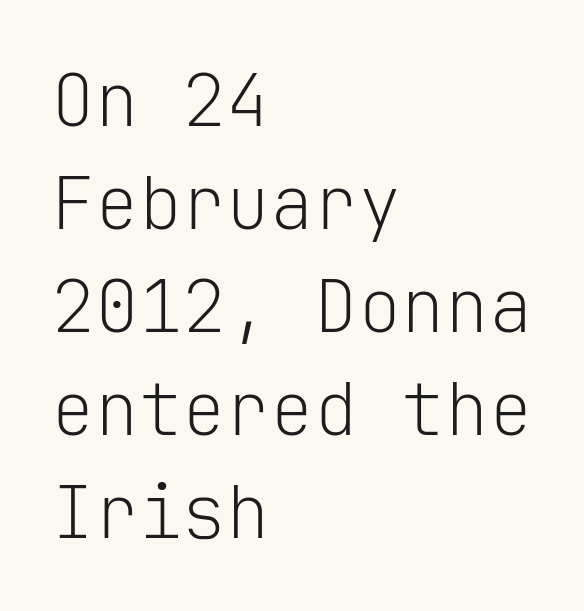
Is the letter spacing exaggerated? No — it looks like the ordinary default. No heavy texture on the line: the type isn't bold. Underline: absent. What kind of face is this? One without serifs — a sans.
